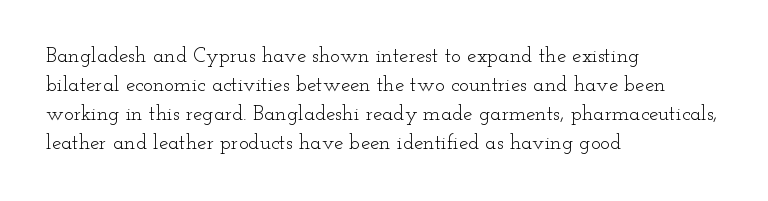
{"italic": "no", "bold": "no", "underline": "no", "align": "left", "line_spacing": "normal", "line_spacing_ratio": 1.38, "letter_spacing": "normal", "letter_spacing_em": 0.0, "glyph_px": 21}
